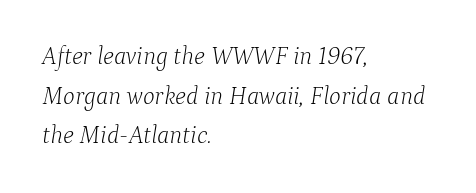
{"italic": "yes", "lean": "right", "slant_degrees": 9, "bold": "no", "underline": "no", "align": "left", "line_spacing": "normal", "line_spacing_ratio": 1.59, "letter_spacing": "normal", "letter_spacing_em": 0.0, "glyph_px": 25}
